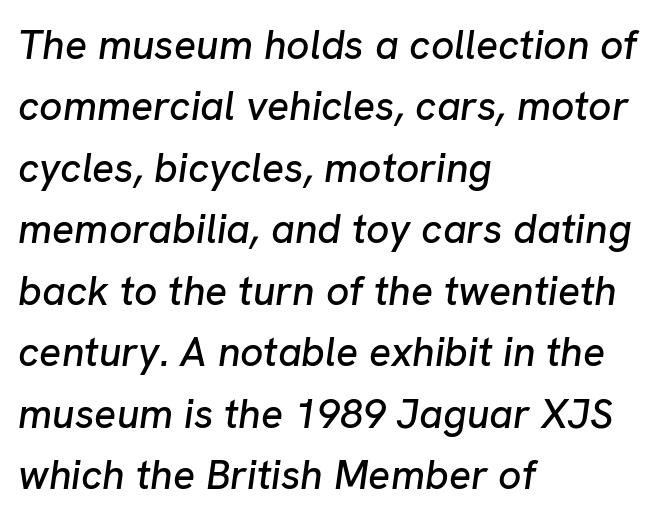
Q: Is the text italic (slanted)? A: Yes, it leans right by about 8 degrees.
Q: Is the text underlined? A: No.
Q: How is the paragraph aligned? A: Left-aligned.
Q: Is the spacing between letters normal or unusually wide? A: Normal.
Q: Is the spacing between lines tight, normal or loose? A: Normal.
Q: Width (condensed, normal, or wide)? A: Normal.
Q: Stroke contrast? A: Low.
Q: x-height? A: Medium.
Q: Monospaced? A: No.
